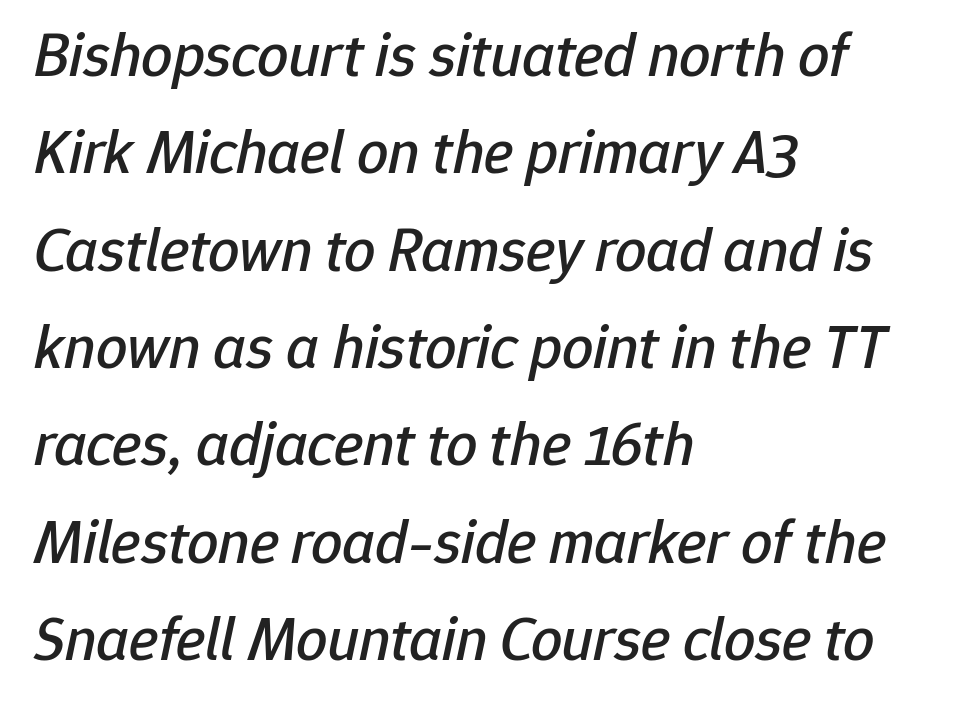
Evenly set lines give the paragraph a standard silhouette. The baseline area is clear. The passage shown leans; its letterforms are oblique. These lines are set flush left with a ragged right edge. The letterforms sit shoulder to shoulder at normal distance. Think of a printed novel: that variable character pitch is what you see here.
